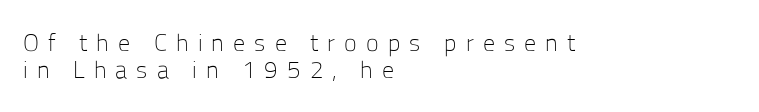
Q: Is the text bold? A: No.
Q: Is the text italic (slanted)? A: No, it is upright.
Q: Is the text underlined? A: No.
Q: How is the paragraph aligned? A: Left-aligned.
Q: Is the spacing between letters normal or unusually wide? A: Unusually wide.
Q: Is the spacing between lines tight, normal or loose? A: Tight.
